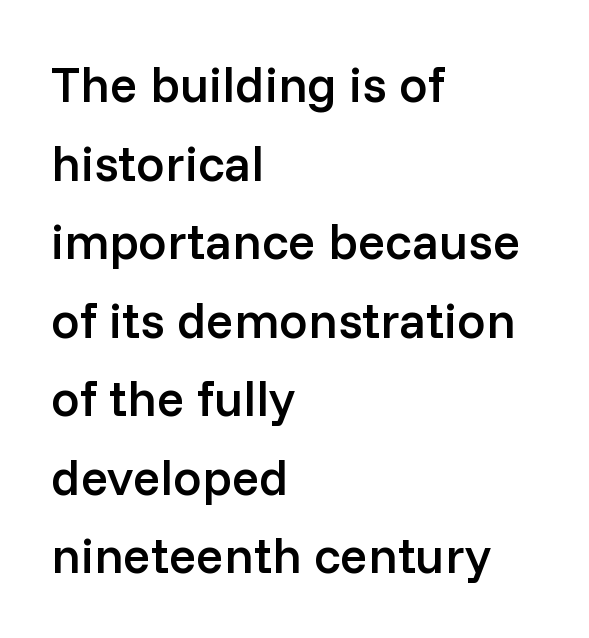
{"serif": "no", "italic": "no", "bold": "semi", "weight": "semibold", "width": "normal", "stroke_contrast": "low", "x_height": "medium", "monospaced": "no", "underline": "no", "align": "left", "line_spacing": "normal", "line_spacing_ratio": 1.54, "letter_spacing": "normal", "letter_spacing_em": 0.0, "glyph_px": 51}
